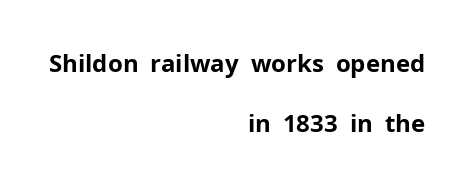
Q: Is the text bold? A: Yes.
Q: Is the text italic (slanted)? A: No, it is upright.
Q: Is the text underlined? A: No.
Q: How is the paragraph aligned? A: Right-aligned.
Q: Is the spacing between letters normal or unusually wide? A: Normal.
Q: Is the spacing between lines tight, normal or loose? A: Loose.
